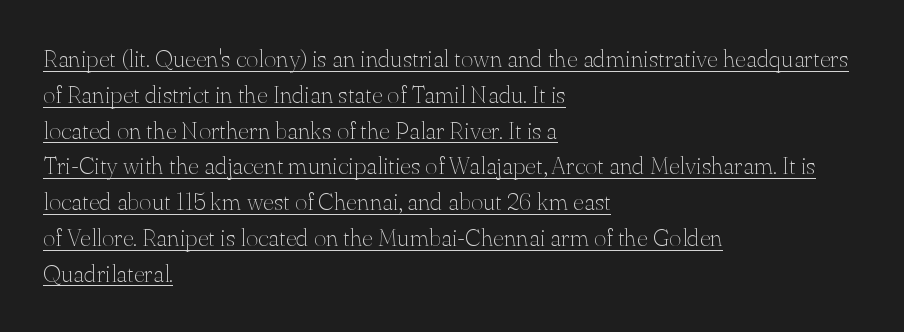
The image shows 24 px text type, upright; set left-aligned, normal line spacing (1.49x), normal letter spacing, underlined.
